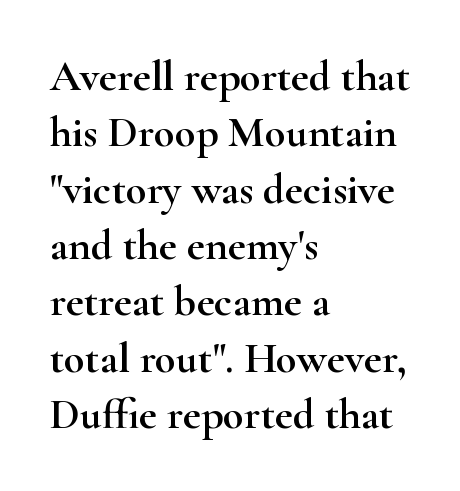
One-word summary of the alignment: left. Words float on clear page, feet unadorned. Serif or sans? Serif — the stroke terminals have little feet. Looks like regular typesetting: each glyph gets only the width it needs. This sample uses plain, unmodified letter spacing. Posture: vertical.
